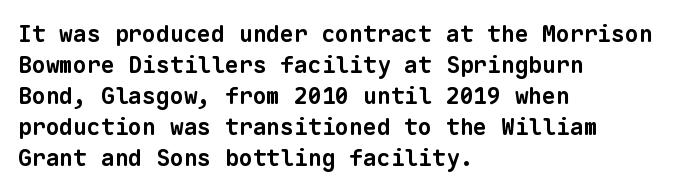
{"bold": "yes", "underline": "no", "align": "left", "line_spacing": "normal", "line_spacing_ratio": 1.35, "letter_spacing": "normal", "letter_spacing_em": 0.0, "glyph_px": 23}
